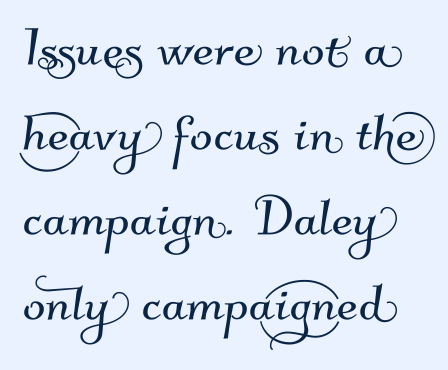
Q: Is the typeface a serif or a sans-serif typeface? A: Sans-serif.
Q: Is the text underlined? A: No.
Q: Is the spacing between letters normal or unusually wide? A: Normal.
Q: Is the spacing between lines tight, normal or loose? A: Normal.
Q: Width (condensed, normal, or wide)? A: Normal.
Q: Stroke contrast? A: Medium.
Q: x-height? A: Small.
Q: Monospaced? A: No.
